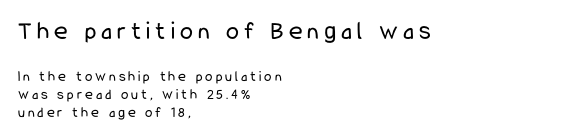
Q: Is the text bold? A: No.
Q: Is the text italic (slanted)? A: No, it is upright.
Q: Is the text underlined? A: No.
Q: How is the paragraph aligned? A: Left-aligned.
Q: Is the spacing between letters normal or unusually wide? A: Unusually wide.
Q: Which block of text is set in a larger size, the first (top) or the second (bottom)? A: The first (top) one.
